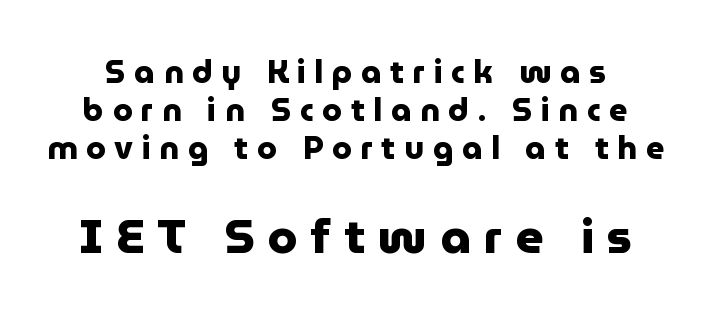
The image shows 48 px heavy sans-serif type, upright; set line spacing 1.18x, unusually wide letter spacing (+0.27 em), not underlined; the second (bottom) block is 1.5x larger; low stroke contrast and a medium x-height.
